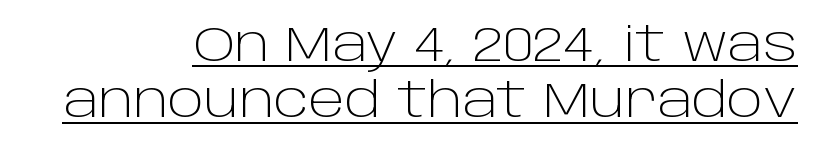
Vertical stems look standard width or narrower in stroke. You could not count columns in this text — the font is proportionally spaced. Notice how the passage keeps a crisp vertical edge on the right only. Each letter's strokes conclude bluntly, with no projecting serifs.
